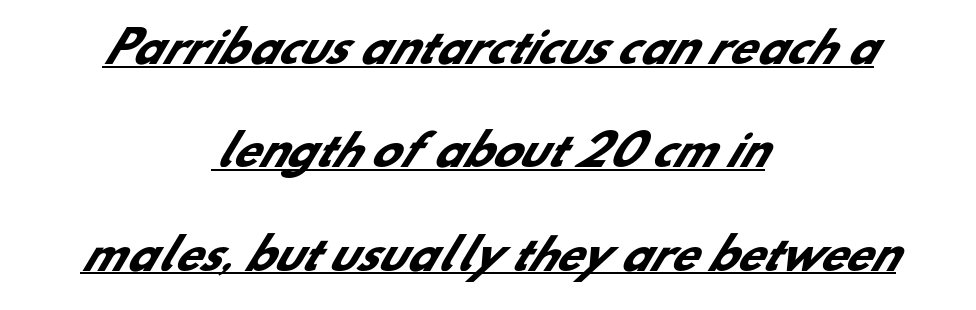
Here the designer chose a conventional face with non-uniform glyph widths. The string is rendered with underlining switched on. Leading is clearly above the norm, producing a sparse column. Unlike a traditional serif, this face leaves its strokes unadorned.
